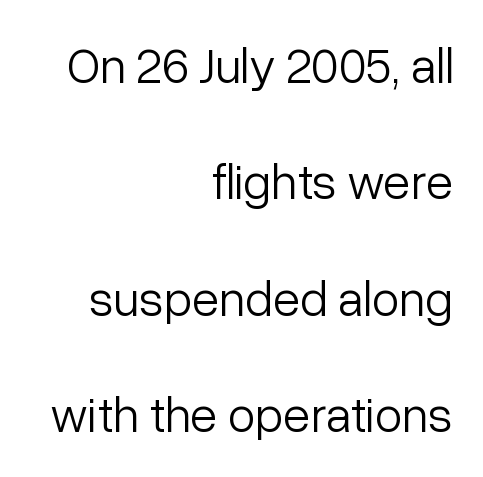
{"serif": "no", "italic": "no", "bold": "no", "weight": "light", "width": "normal", "stroke_contrast": "low", "x_height": "medium", "monospaced": "no", "underline": "no", "align": "right", "line_spacing": "loose", "line_spacing_ratio": 2.33, "letter_spacing": "normal", "letter_spacing_em": 0.0, "glyph_px": 50}
